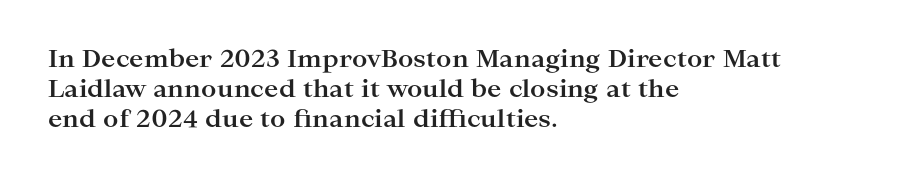
The image shows 24 px bold type, upright; set left-aligned, normal line spacing (1.25x), normal letter spacing, not underlined.
